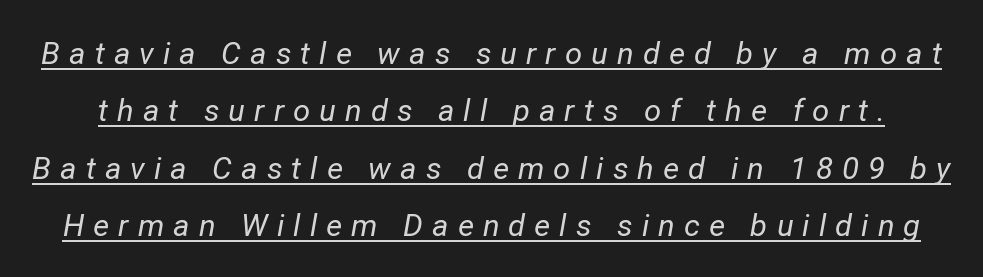
{"italic": "yes", "lean": "right", "slant_degrees": 12, "bold": "no", "weight": "regular", "width": "normal", "stroke_contrast": "low", "x_height": "medium", "monospaced": "no", "underline": "yes", "line_spacing_ratio": 1.85, "letter_spacing": "wide", "letter_spacing_em": 0.29, "glyph_px": 31}
